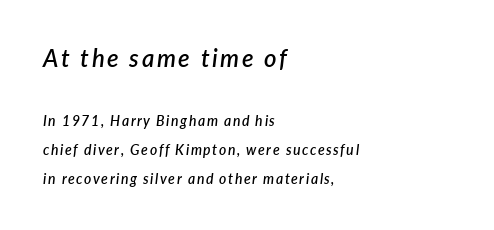
Regarding leading, the lines here are spaced well apart. Beneath every word, the page is bare. Italic: yes, the glyphs are oblique. These lines are set flush left with a ragged right edge.
